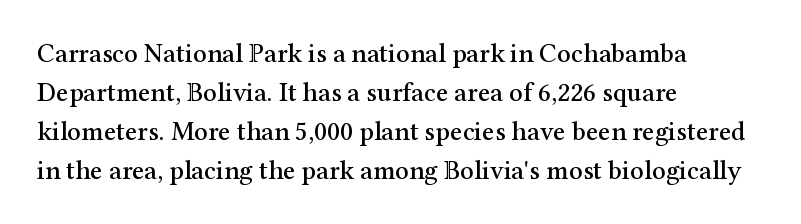
The image shows 27 px text type, upright; set left-aligned, normal line spacing (1.45x), normal letter spacing, not underlined.
